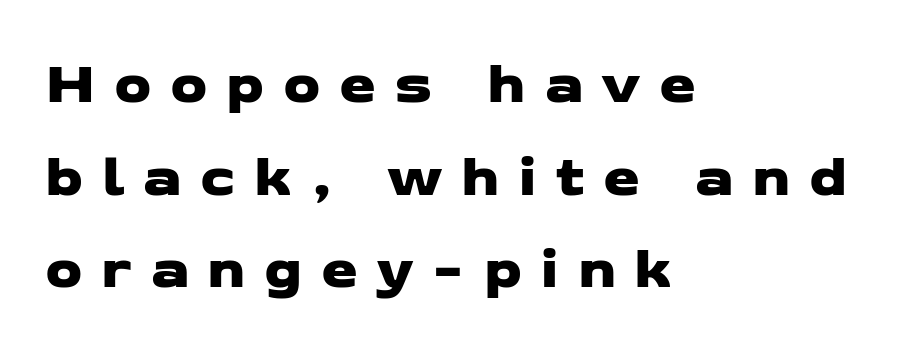
{"serif": "no", "width": "wide", "stroke_contrast": "low", "x_height": "medium", "monospaced": "no", "underline": "no", "align": "left", "line_spacing": "normal", "line_spacing_ratio": 1.57, "letter_spacing": "wide", "letter_spacing_em": 0.31, "glyph_px": 59}
